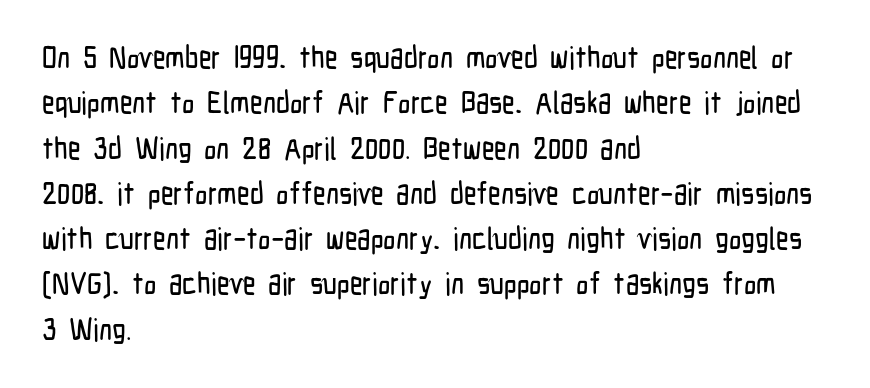
{"serif": "no", "italic": "no", "width": "condensed", "stroke_contrast": "low", "x_height": "medium", "monospaced": "no", "underline": "no", "align": "left", "line_spacing": "normal", "line_spacing_ratio": 1.46, "letter_spacing": "normal", "letter_spacing_em": 0.0, "glyph_px": 31}
